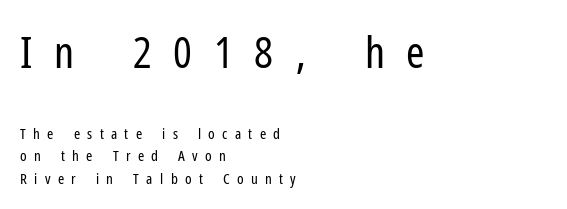
Stroke thickness stays within the range of a standard reading face or lighter. This rendering widens character spacing well past its baseline value. The letters advance in unequal steps, a hallmark of proportional type. The leading is moderate, giving the passage an even texture. The passage shown begins with its larger block and ends with its smaller one. Reading down the block, your eye returns to a fixed left position each line.
